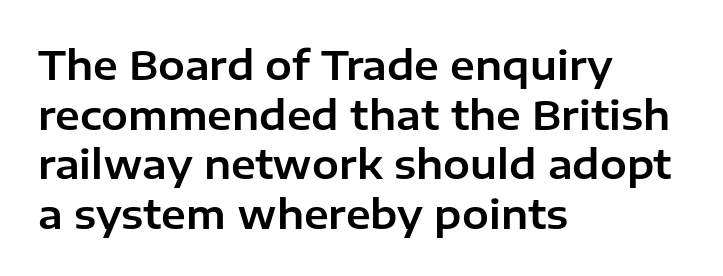
The passage shown is typed in a proportional face where columns would drift. Any mark beneath the type? The region is blank. The lines in this sample share a left origin and differ only in where they stop. Look at the bottom of the vertical strokes: they stop flat, with no serifs. Ascenders rise straight up at ninety degrees.
